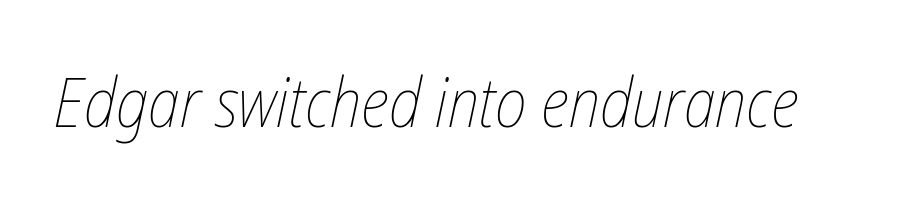
Letter spacing: default. The whole block is typeset with a tilt. Any mark beneath the type? The region is blank. The passage shown is typed in a proportional face where columns would drift.
